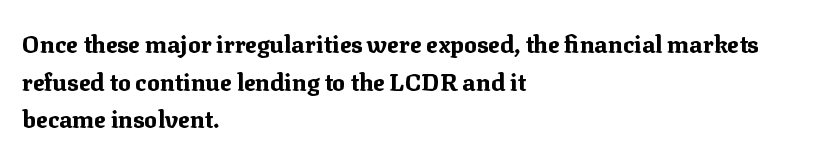
The image shows 24 px bold type, upright; set left-aligned, normal line spacing (1.57x), normal letter spacing, not underlined.
